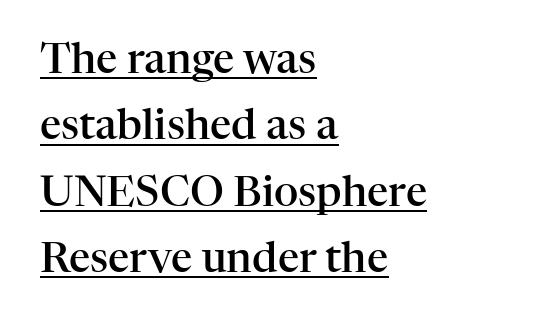
Q: Is the text bold? A: Semi-bold.
Q: Is the text italic (slanted)? A: No, it is upright.
Q: Is the typeface a serif or a sans-serif typeface? A: Serif.
Q: Is the text underlined? A: Yes.
Q: How is the paragraph aligned? A: Left-aligned.
Q: Is the spacing between letters normal or unusually wide? A: Normal.
Q: Is the spacing between lines tight, normal or loose? A: Normal.
Q: Width (condensed, normal, or wide)? A: Normal.
Q: Stroke contrast? A: High.
Q: x-height? A: Medium.
Q: Monospaced? A: No.
